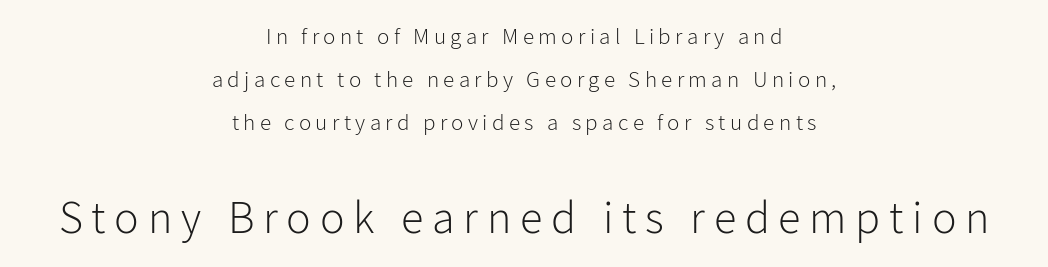
Q: Is the text bold? A: No.
Q: Is the text italic (slanted)? A: No, it is upright.
Q: Is the typeface a serif or a sans-serif typeface? A: Sans-serif.
Q: Is the text underlined? A: No.
Q: How is the paragraph aligned? A: Centered.
Q: Which block of text is set in a larger size, the first (top) or the second (bottom)? A: The second (bottom) one.
Q: Width (condensed, normal, or wide)? A: Normal.
Q: Stroke contrast? A: Low.
Q: x-height? A: Medium.
Q: Monospaced? A: No.
